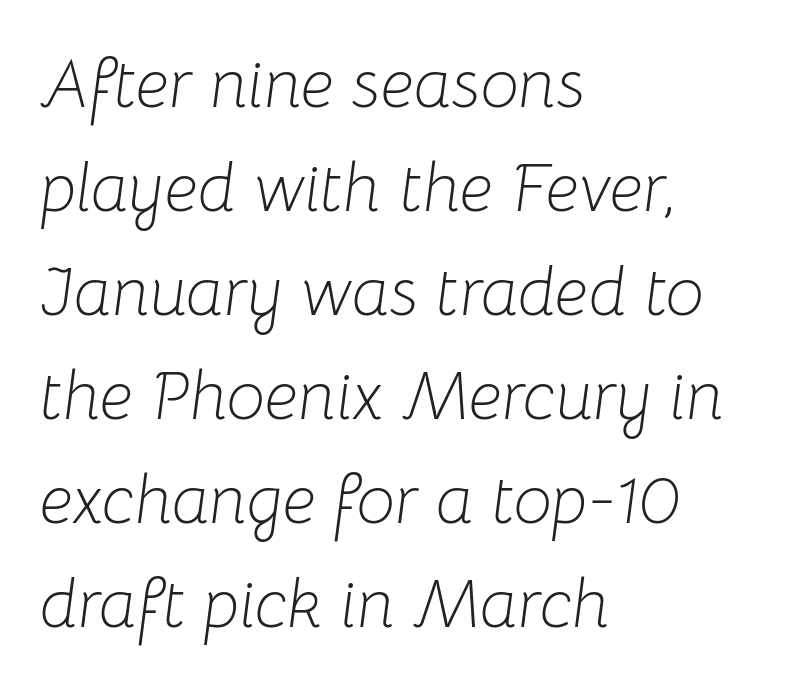
Q: Is the text bold? A: No.
Q: Is the text italic (slanted)? A: Yes, it leans right by about 8 degrees.
Q: Is the text underlined? A: No.
Q: How is the paragraph aligned? A: Left-aligned.
Q: Is the spacing between letters normal or unusually wide? A: Normal.
Q: Is the spacing between lines tight, normal or loose? A: Normal.
Q: Width (condensed, normal, or wide)? A: Normal.
Q: Stroke contrast? A: Low.
Q: x-height? A: Medium.
Q: Monospaced? A: No.
